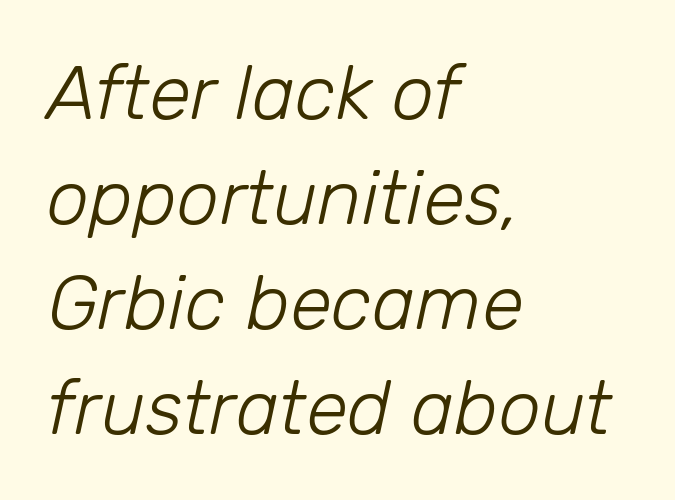
The image shows 76 px light type, italic (leaning right); set left-aligned, normal line spacing (1.38x), normal letter spacing, not underlined; low stroke contrast and a medium x-height.
